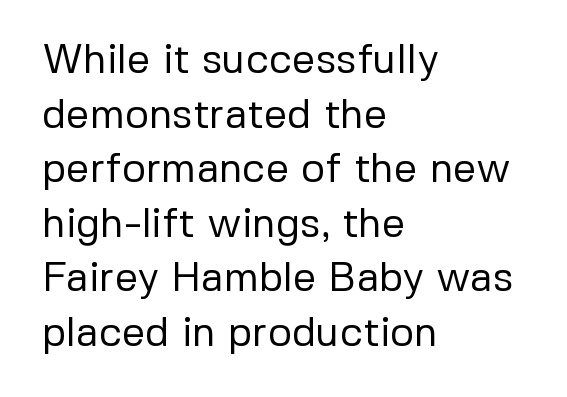
Q: Is the text bold? A: No.
Q: Is the text italic (slanted)? A: No, it is upright.
Q: Is the typeface a serif or a sans-serif typeface? A: Sans-serif.
Q: Is the text underlined? A: No.
Q: How is the paragraph aligned? A: Left-aligned.
Q: Is the spacing between letters normal or unusually wide? A: Normal.
Q: Is the spacing between lines tight, normal or loose? A: Normal.
Q: Width (condensed, normal, or wide)? A: Normal.
Q: Stroke contrast? A: Low.
Q: x-height? A: Medium.
Q: Monospaced? A: No.
